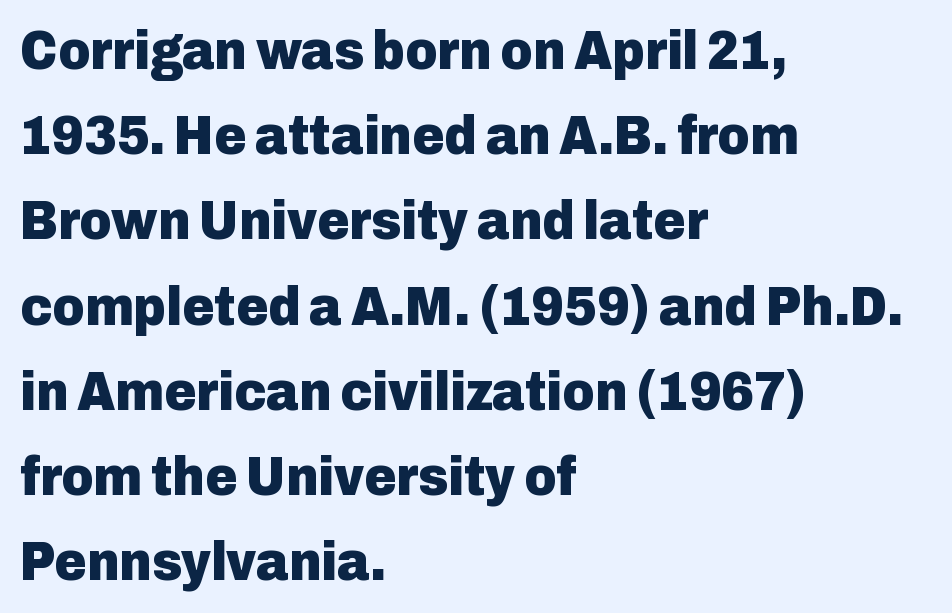
The gap between lines stays unmarked. Are there feet on the stems? There aren't — it's a sans. The vertical gap from one line to the next is medium. The passage shown is typed in a proportional face where columns would drift.
